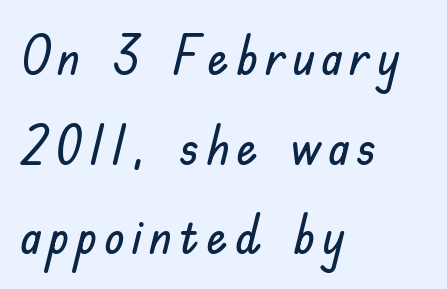
Q: Is the text italic (slanted)? A: Yes.
Q: Is the typeface a serif or a sans-serif typeface? A: Sans-serif.
Q: Is the text underlined? A: No.
Q: How is the paragraph aligned? A: Left-aligned.
Q: Is the spacing between lines tight, normal or loose? A: Normal.
Q: Width (condensed, normal, or wide)? A: Normal.
Q: Stroke contrast? A: Low.
Q: x-height? A: Small.
Q: Monospaced? A: No.
